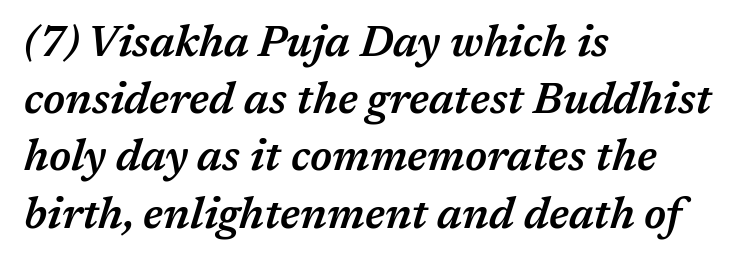
{"italic": "yes", "lean": "right", "slant_degrees": 17, "bold": "semi", "weight": "semibold", "width": "normal", "stroke_contrast": "medium", "x_height": "medium", "monospaced": "no", "underline": "no", "align": "left", "line_spacing": "normal", "line_spacing_ratio": 1.33, "letter_spacing": "normal", "letter_spacing_em": 0.0, "glyph_px": 43}
